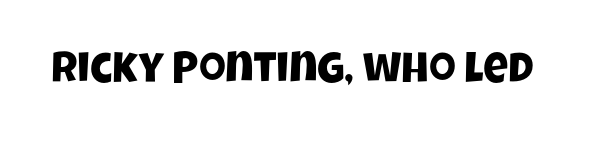
{"serif": "no", "width": "condensed", "stroke_contrast": "low", "x_height": "large", "monospaced": "no", "underline": "no", "letter_spacing": "normal", "letter_spacing_em": 0.0, "glyph_px": 43}
